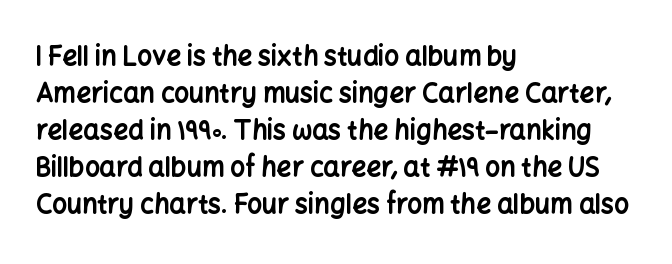
The image shows 26 px bold type, upright; set left-aligned, normal line spacing (1.42x), normal letter spacing, not underlined.
